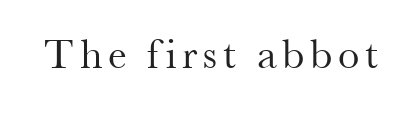
{"serif": "yes", "italic": "no", "bold": "no", "weight": "regular", "width": "normal", "stroke_contrast": "medium", "x_height": "small", "monospaced": "no", "underline": "no", "glyph_px": 43}
